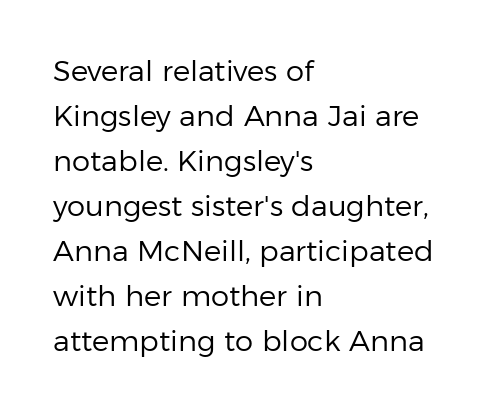
Q: Is the text bold? A: No.
Q: Is the text italic (slanted)? A: No, it is upright.
Q: Is the typeface a serif or a sans-serif typeface? A: Sans-serif.
Q: Is the text underlined? A: No.
Q: How is the paragraph aligned? A: Left-aligned.
Q: Is the spacing between letters normal or unusually wide? A: Normal.
Q: Is the spacing between lines tight, normal or loose? A: Normal.
Q: Width (condensed, normal, or wide)? A: Normal.
Q: Stroke contrast? A: Low.
Q: x-height? A: Medium.
Q: Monospaced? A: No.
